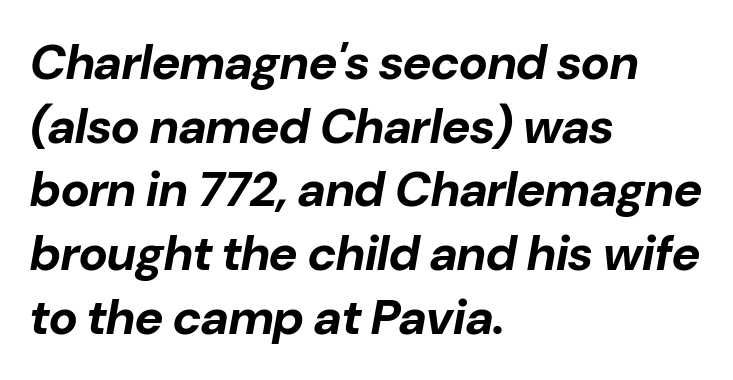
{"italic": "yes", "lean": "right", "slant_degrees": 10, "bold": "yes", "weight": "bold", "width": "normal", "stroke_contrast": "low", "x_height": "medium", "monospaced": "no", "underline": "no", "align": "left", "line_spacing": "normal", "line_spacing_ratio": 1.3, "letter_spacing": "normal", "letter_spacing_em": 0.0, "glyph_px": 49}
